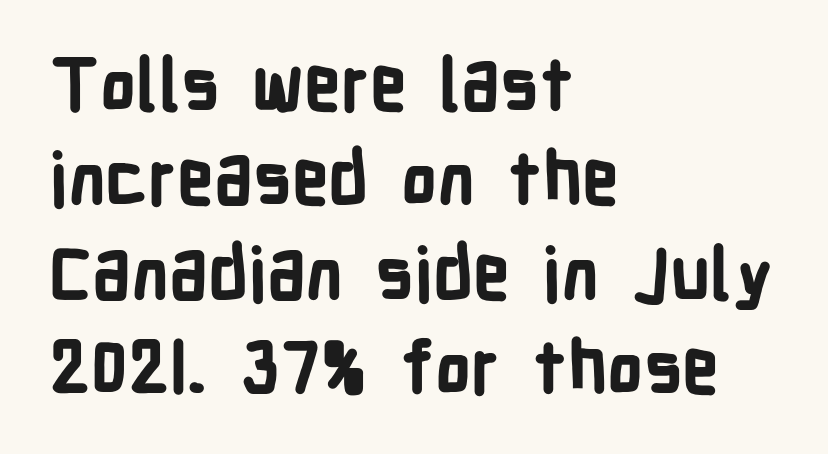
Type without underlining. Vertical spacing — default. In terms of posture, this sample is upright. A typesetter would call this proportional, since set widths differ per character. Does extra space separate the letters? No, they use regular spacing. Heavy-handed strokes throughout: this text is bold.
